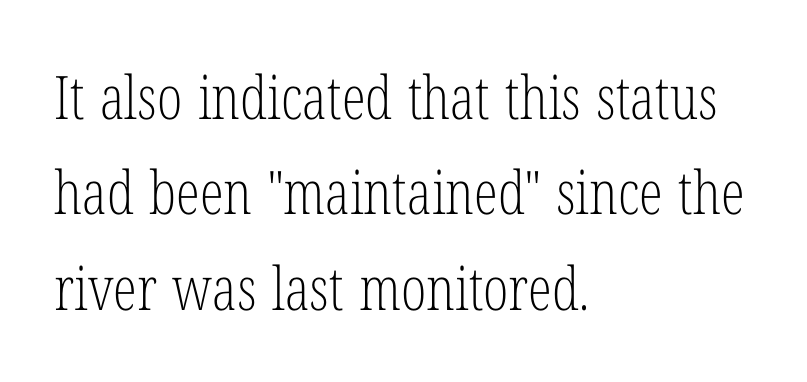
Q: Is the text bold? A: No.
Q: Is the text italic (slanted)? A: No, it is upright.
Q: Is the typeface a serif or a sans-serif typeface? A: Serif.
Q: Is the text underlined? A: No.
Q: How is the paragraph aligned? A: Left-aligned.
Q: Is the spacing between letters normal or unusually wide? A: Normal.
Q: Is the spacing between lines tight, normal or loose? A: Normal.
Q: Width (condensed, normal, or wide)? A: Condensed.
Q: Stroke contrast? A: Low.
Q: x-height? A: Medium.
Q: Monospaced? A: No.
